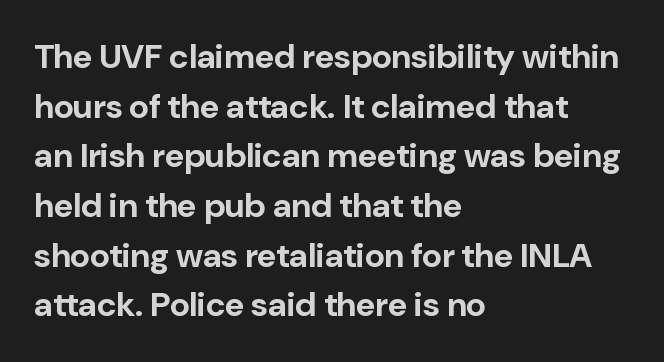
The image shows 34 px bold sans-serif type, upright; set left-aligned, normal line spacing (1.46x), normal letter spacing, not underlined; low stroke contrast and a medium x-height.
